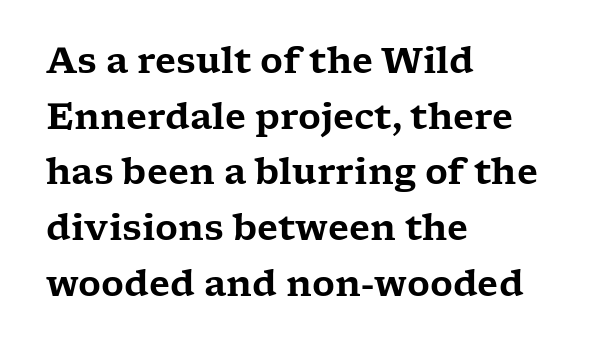
The image shows 35 px wide serif type, upright; set left-aligned, normal line spacing (1.59x), normal letter spacing, not underlined; low stroke contrast and a medium x-height.
